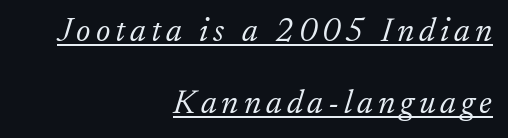
Q: Is the text bold? A: No.
Q: Is the text italic (slanted)? A: Yes, it leans right by about 17 degrees.
Q: Is the typeface a serif or a sans-serif typeface? A: Serif.
Q: Is the text underlined? A: Yes.
Q: How is the paragraph aligned? A: Right-aligned.
Q: Is the spacing between lines tight, normal or loose? A: Loose.
Q: Width (condensed, normal, or wide)? A: Normal.
Q: Stroke contrast? A: Low.
Q: x-height? A: Small.
Q: Monospaced? A: No.
